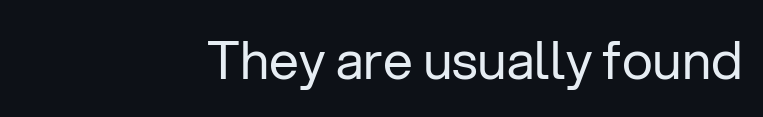
Q: Is the text bold? A: No.
Q: Is the text italic (slanted)? A: No, it is upright.
Q: Is the typeface a serif or a sans-serif typeface? A: Sans-serif.
Q: Is the text underlined? A: No.
Q: How is the paragraph aligned? A: Right-aligned.
Q: Is the spacing between letters normal or unusually wide? A: Normal.
Q: Width (condensed, normal, or wide)? A: Normal.
Q: Stroke contrast? A: Low.
Q: x-height? A: Medium.
Q: Monospaced? A: No.
